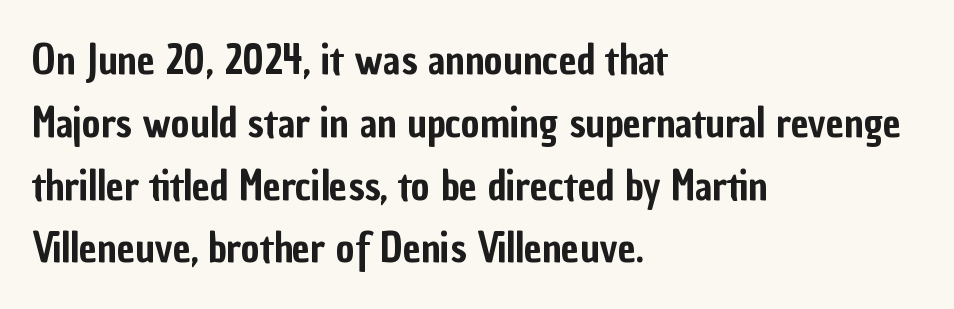
{"serif": "no", "italic": "no", "width": "condensed", "stroke_contrast": "low", "x_height": "medium", "monospaced": "no", "underline": "no", "align": "left", "line_spacing": "normal", "line_spacing_ratio": 1.57, "letter_spacing": "normal", "letter_spacing_em": 0.0, "glyph_px": 40}
